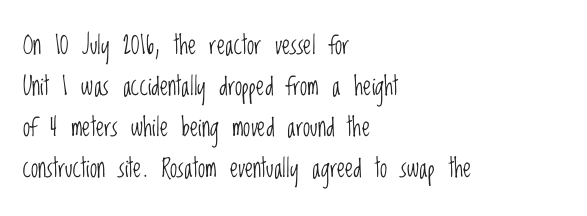
The words here are not underlined. Unbolded letterforms with no extra heft. Quick note: interline space is typical. These lines stack with their left ends in a neat column. Ordinary non-slanted type is in use. Here the glyphs are tracked normally, forming tight word shapes.
